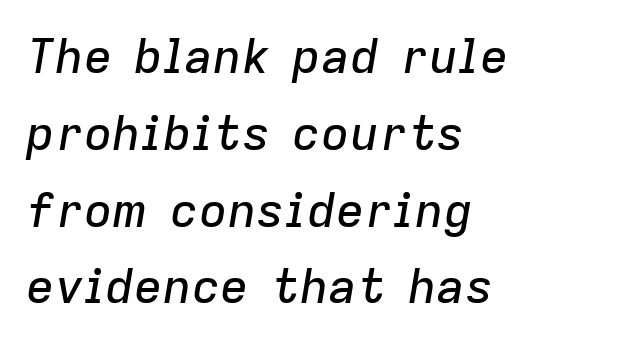
Glyph-to-glyph distance matches everyday printed text. The text block is weighted toward the left margin, trailing off unevenly rightward. Spacing verdict: proportional, widths tailored to each character. A clean baseline with only descenders dipping below it. Would a proofreader flag this as italicized? Yes. Honestly, the row spacing looks completely unremarkable.
